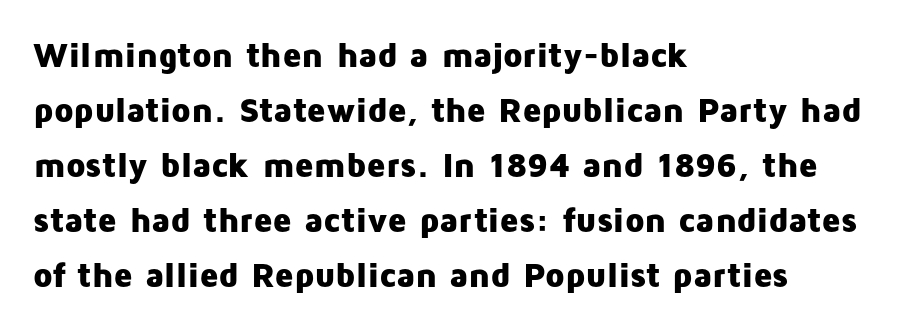
The image shows 35 px heavy sans-serif type, upright; set left-aligned, normal line spacing (1.57x), normal letter spacing, not underlined; low stroke contrast and a medium x-height.
